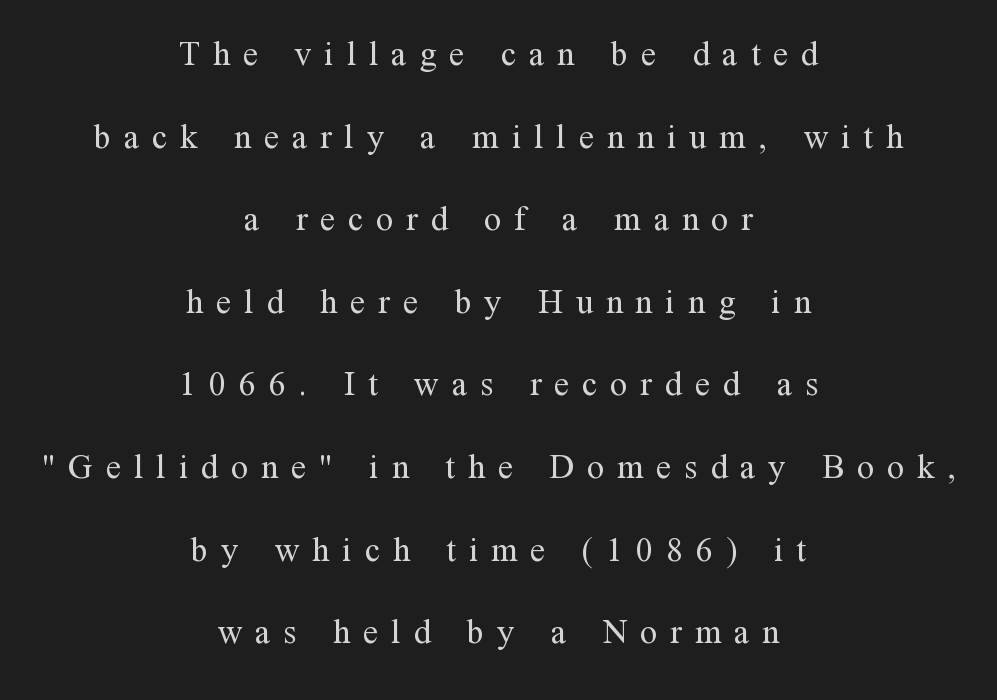
The image shows 34 px regular-weight serif type, upright; set centered, loose line spacing (2.43x), unusually wide letter spacing (+0.38 em), not underlined; medium stroke contrast and a medium x-height.
